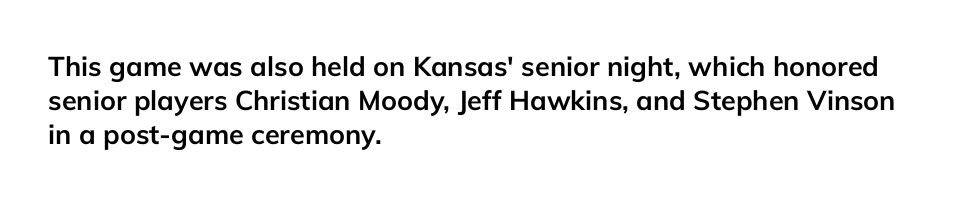
Does the weight exceed regular? Yes, all the way to bold. Short note: letters normally spaced. The space beneath each line is pristine and unruled. The typesetter chose a ragged-right arrangement here. Posture: vertical. The passage shown stacks its lines at a standard gap.
